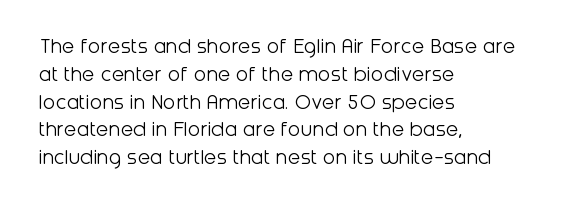
The image shows 23 px text type, upright; set left-aligned, line spacing 1.21x, normal letter spacing, not underlined.
